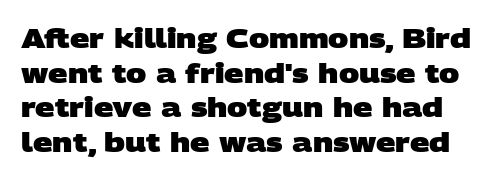
The image shows 27 px bold type; set normal line spacing (1.28x), normal letter spacing, not underlined.
